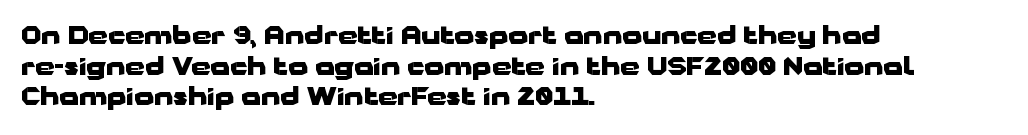
In CSS terms this would be text-align: left. Anything drawn beneath the words? Only blank space. Posture: upright roman. As a designer I'd log this as weight 700, bold.
